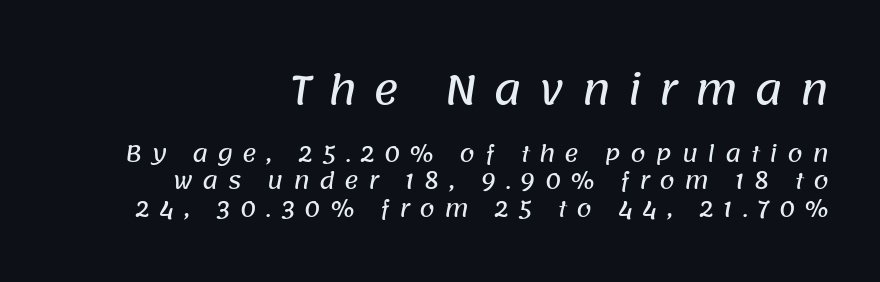
The typesetter chose a ragged-left arrangement here. Does the bottom block carry the larger type? No, the top block does. Tracking here is generous; glyphs stand well apart from one another. These lines sit exactly where default settings would place them. Look at the bottom of the vertical strokes: they stop flat, with no serifs. Each letter keeps its own natural width here, so spacing adapts to shape.
